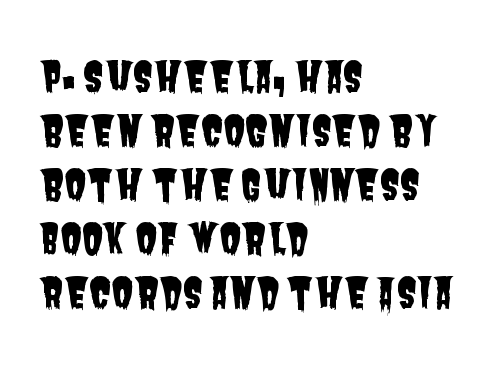
The image shows 41 px condensed sans-serif type; set left-aligned, normal line spacing (1.32x), normal letter spacing, not underlined; low stroke contrast and a large x-height.
